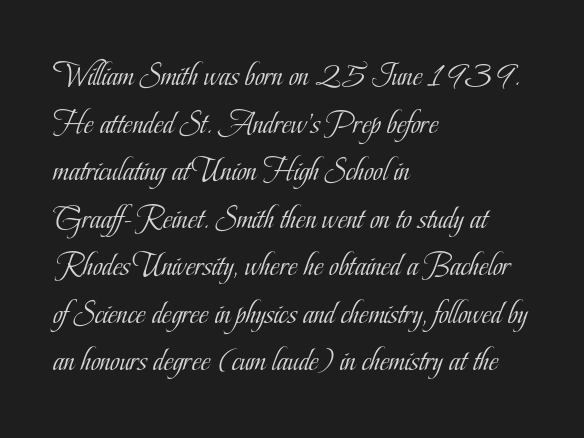
Q: Is the text bold? A: No.
Q: Is the text italic (slanted)? A: Yes.
Q: Is the typeface a serif or a sans-serif typeface? A: Serif.
Q: Is the text underlined? A: No.
Q: How is the paragraph aligned? A: Left-aligned.
Q: Is the spacing between letters normal or unusually wide? A: Normal.
Q: Is the spacing between lines tight, normal or loose? A: Normal.
Q: Width (condensed, normal, or wide)? A: Condensed.
Q: Stroke contrast? A: Low.
Q: x-height? A: Small.
Q: Monospaced? A: No.
